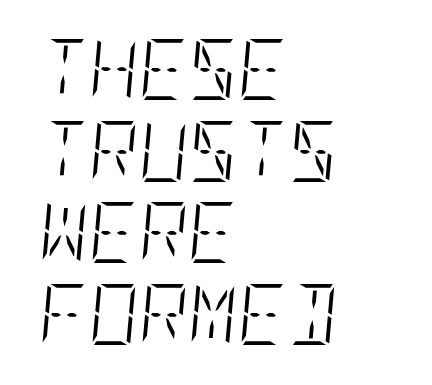
{"italic": "yes", "lean": "right", "slant_degrees": 5, "bold": "no", "weight": "light", "width": "condensed", "stroke_contrast": "low", "x_height": "large", "underline": "no", "align": "left", "line_spacing": "normal", "line_spacing_ratio": 1.34, "letter_spacing": "normal", "letter_spacing_em": 0.0, "glyph_px": 61}
